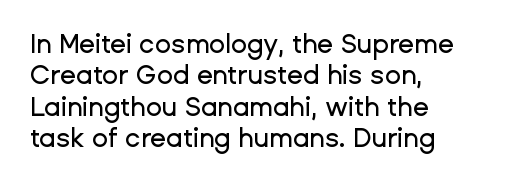
Tracking value appears to be zero — textbook default spacing. Rendered with straight, roman letterforms. Short and long lines alike share a common starting point at left. A bare baseline throughout the passage.
